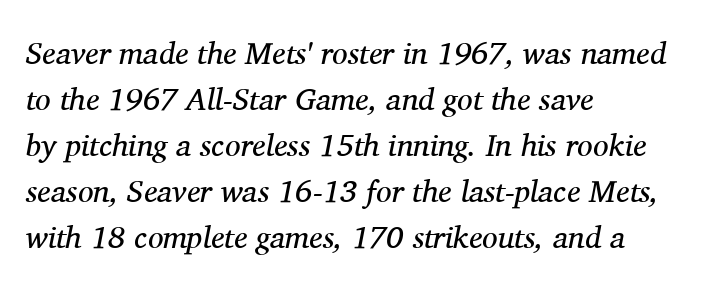
{"serif": "yes", "italic": "yes", "lean": "right", "slant_degrees": 11, "bold": "no", "weight": "regular", "width": "normal", "stroke_contrast": "medium", "x_height": "medium", "monospaced": "no", "underline": "no", "align": "left", "line_spacing": "normal", "line_spacing_ratio": 1.48, "letter_spacing": "normal", "letter_spacing_em": 0.0, "glyph_px": 31}
